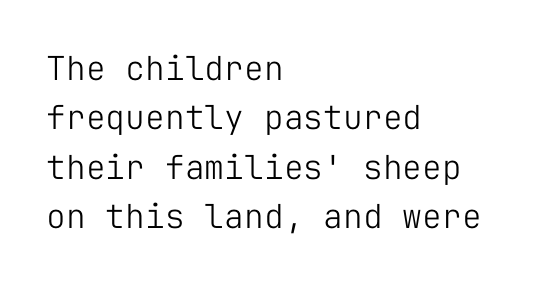
{"serif": "no", "italic": "no", "bold": "no", "weight": "light", "width": "normal", "stroke_contrast": "low", "x_height": "medium", "monospaced": "yes", "underline": "no", "align": "left", "line_spacing": "normal", "line_spacing_ratio": 1.5, "letter_spacing": "normal", "letter_spacing_em": 0.0, "glyph_px": 33}
